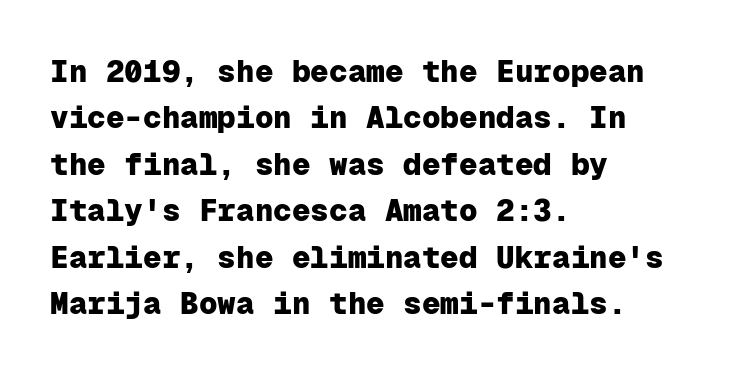
Think of a typewriter: that constant character pitch is what you see here. The baseline area is clear. Leading: standard. A student would call this left alignment; a typographer would say flush left, rag right. In terms of letterform style, serifs are entirely absent. Posture: straight, roman, zero tilt.
